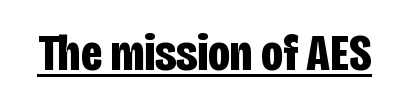
Q: Is the text bold? A: Yes.
Q: Is the text italic (slanted)? A: No, it is upright.
Q: Is the typeface a serif or a sans-serif typeface? A: Sans-serif.
Q: Is the text underlined? A: Yes.
Q: Is the spacing between letters normal or unusually wide? A: Normal.
Q: Width (condensed, normal, or wide)? A: Condensed.
Q: Stroke contrast? A: Low.
Q: x-height? A: Large.
Q: Monospaced? A: No.
